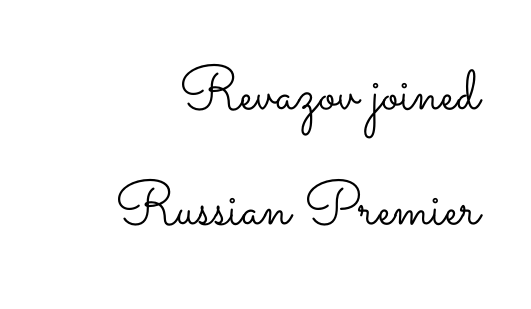
Just letters on the line, the space beneath them empty. Here the designer chose a conventional face with non-uniform glyph widths. A light-to-regular cut is what we see here. Between one letter and the next there's only the usual sliver of space.
